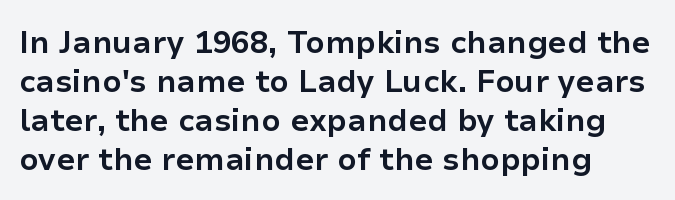
Q: Is the text bold? A: Yes.
Q: Is the text italic (slanted)? A: No, it is upright.
Q: Is the typeface a serif or a sans-serif typeface? A: Sans-serif.
Q: Is the text underlined? A: No.
Q: How is the paragraph aligned? A: Left-aligned.
Q: Is the spacing between letters normal or unusually wide? A: Normal.
Q: Is the spacing between lines tight, normal or loose? A: Normal.
Q: Width (condensed, normal, or wide)? A: Normal.
Q: Stroke contrast? A: Low.
Q: x-height? A: Medium.
Q: Monospaced? A: No.
